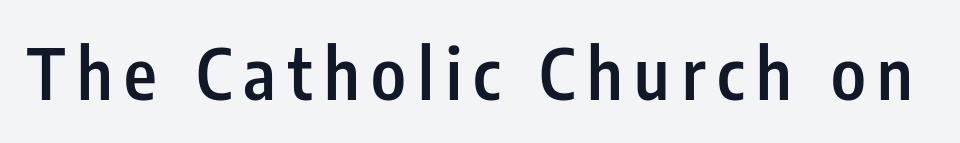
{"serif": "no", "italic": "no", "bold": "semi", "weight": "semibold", "width": "condensed", "stroke_contrast": "low", "x_height": "medium", "monospaced": "no", "underline": "no", "glyph_px": 70}
